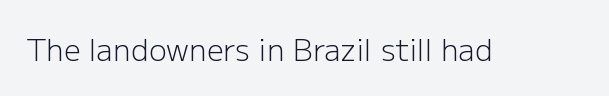
You can tell it's not italic because the verticals are truly vertical. Descender tails drop into unmarked territory. This is sans-serif lettering, the kind often seen on screens and signage. The passage shown is typed in a proportional face where columns would drift. Bold? No — there's no thickening of the strokes.
